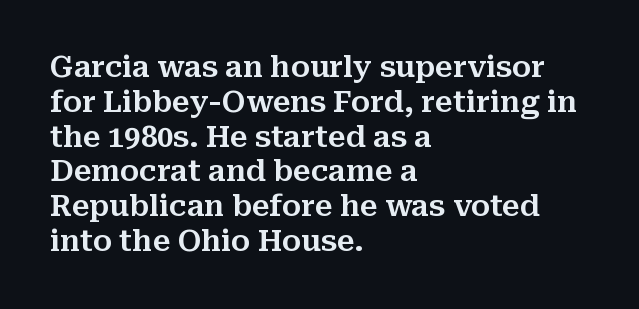
{"serif": "yes", "italic": "no", "width": "normal", "stroke_contrast": "medium", "x_height": "medium", "monospaced": "no", "underline": "no", "align": "left", "line_spacing_ratio": 1.2, "letter_spacing": "normal", "letter_spacing_em": 0.0, "glyph_px": 29}
